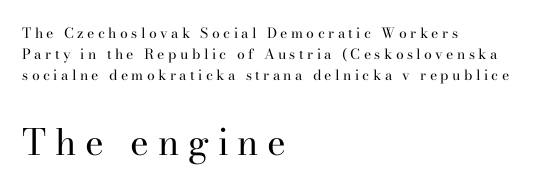
The image shows 36 px regular-weight serif type, upright; set left-aligned, normal line spacing (1.5x), unusually wide letter spacing (+0.24 em), not underlined; the second (bottom) block is 2.57x larger; high stroke contrast and a small x-height.
